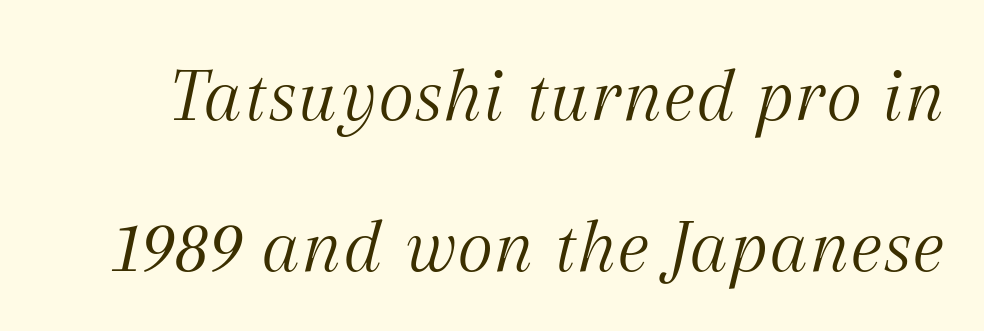
{"serif": "yes", "italic": "yes", "lean": "right", "slant_degrees": 12, "bold": "no", "weight": "light", "width": "normal", "stroke_contrast": "medium", "x_height": "medium", "monospaced": "no", "underline": "no", "line_spacing": "loose", "line_spacing_ratio": 1.93, "letter_spacing": "normal", "letter_spacing_em": 0.0, "glyph_px": 78}
